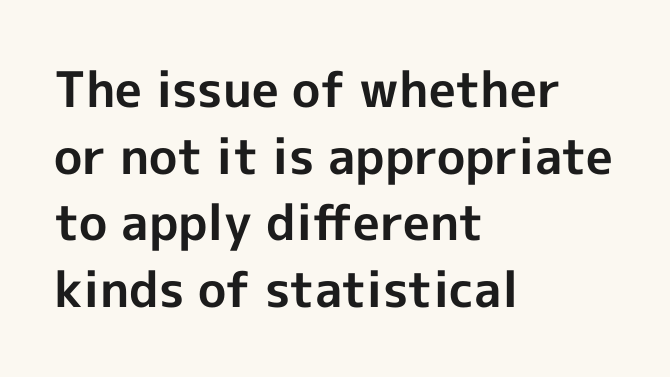
The image shows 49 px bold sans-serif type, upright; set left-aligned, normal line spacing (1.36x), normal letter spacing, not underlined; a medium x-height.
